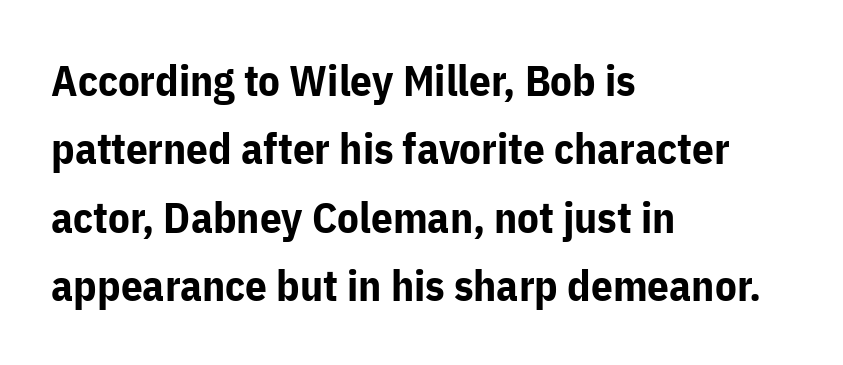
Q: Is the text bold? A: Yes.
Q: Is the text italic (slanted)? A: No, it is upright.
Q: Is the typeface a serif or a sans-serif typeface? A: Sans-serif.
Q: Is the text underlined? A: No.
Q: How is the paragraph aligned? A: Left-aligned.
Q: Is the spacing between letters normal or unusually wide? A: Normal.
Q: Is the spacing between lines tight, normal or loose? A: Normal.
Q: Width (condensed, normal, or wide)? A: Normal.
Q: Stroke contrast? A: Low.
Q: x-height? A: Medium.
Q: Monospaced? A: No.
